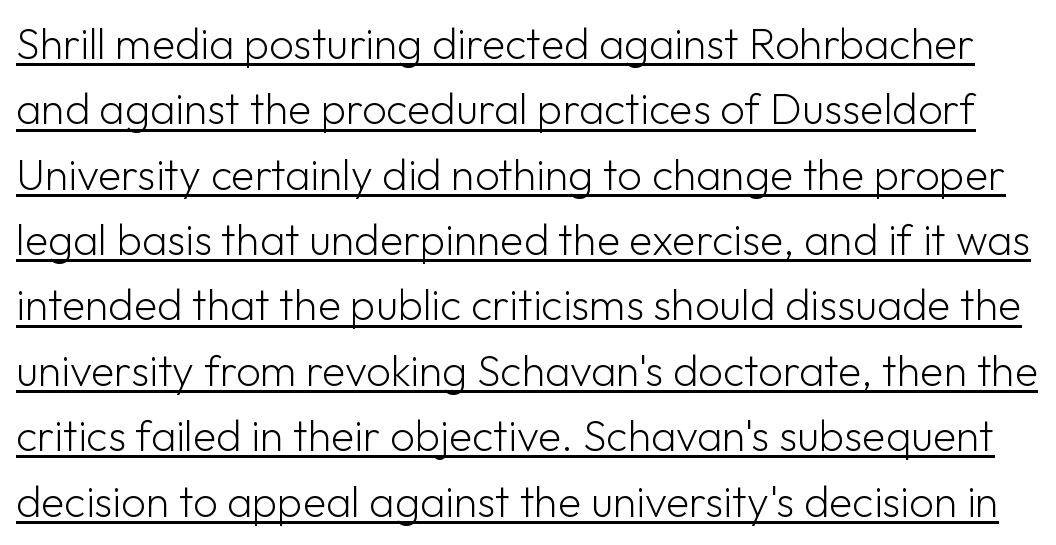
{"serif": "no", "italic": "no", "bold": "no", "weight": "light", "width": "normal", "stroke_contrast": "low", "x_height": "medium", "monospaced": "no", "underline": "yes", "line_spacing": "normal", "line_spacing_ratio": 1.52, "letter_spacing": "normal", "letter_spacing_em": 0.0, "glyph_px": 43}
